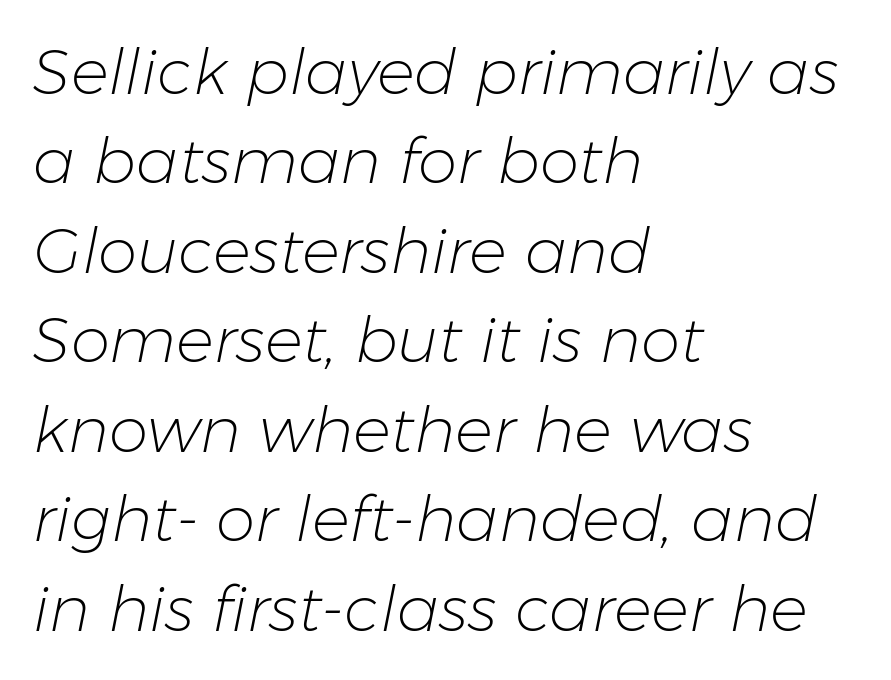
One-word summary of the alignment: left. Think standard paragraph weight, or any step lighter than that. Tall strokes in this sample are angled rather than plumb. Any mark beneath the type? The region is blank. Whoever set this chose a conventional vertical rhythm. Honestly, the letter spacing is just normal — you wouldn't notice it.
